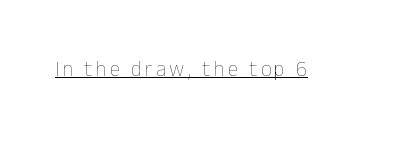
No extra ink here — the face is not bold. The rendered words wear a rule along their underside. Quick note: not italic, upright.
